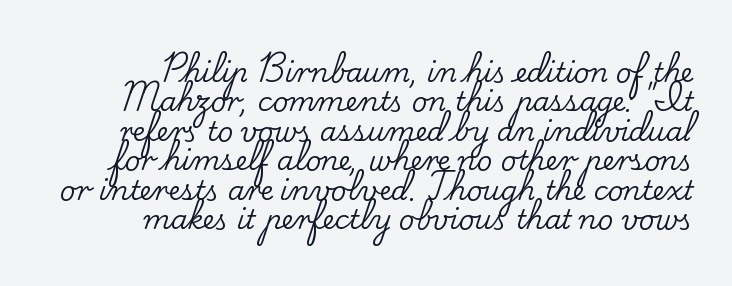
Q: Is the text italic (slanted)? A: Yes.
Q: Is the text underlined? A: No.
Q: How is the paragraph aligned? A: Right-aligned.
Q: Is the spacing between letters normal or unusually wide? A: Normal.
Q: Is the spacing between lines tight, normal or loose? A: Tight.
